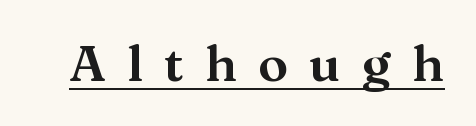
{"serif": "yes", "italic": "no", "width": "wide", "stroke_contrast": "medium", "x_height": "medium", "monospaced": "no", "underline": "yes", "letter_spacing": "wide", "letter_spacing_em": 0.42, "glyph_px": 50}
